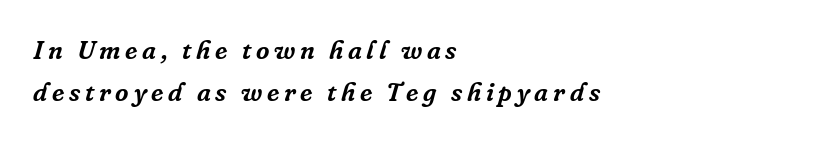
Q: Is the text italic (slanted)? A: Yes, it leans right by about 16 degrees.
Q: Is the text underlined? A: No.
Q: How is the paragraph aligned? A: Left-aligned.
Q: Is the spacing between lines tight, normal or loose? A: Normal.
